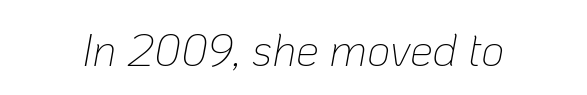
Q: Is the text bold? A: No.
Q: Is the text italic (slanted)? A: Yes, it leans right by about 10 degrees.
Q: Is the text underlined? A: No.
Q: Is the spacing between letters normal or unusually wide? A: Normal.
Q: Width (condensed, normal, or wide)? A: Normal.
Q: Stroke contrast? A: Low.
Q: x-height? A: Medium.
Q: Monospaced? A: No.
